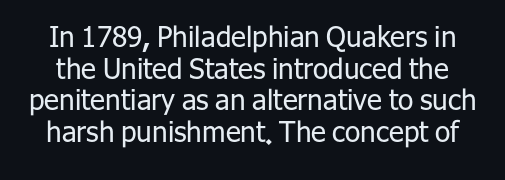
Quick note: not italic, upright. Each letter's strokes conclude bluntly, with no projecting serifs. The rendering uses natural spacing where letterforms have individual widths. Glyph-to-glyph distance matches everyday printed text. Heft: none added — not bold.
